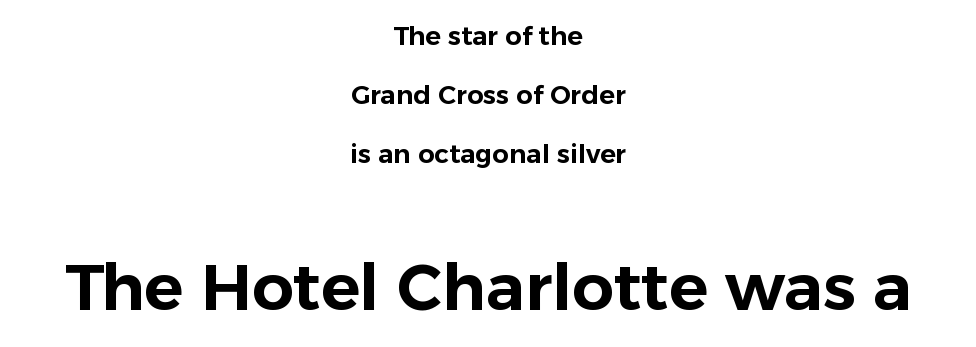
The image shows 65 px sans-serif type, upright; set centered, loose line spacing (2.26x), normal letter spacing, not underlined; the second (bottom) block is 2.5x larger; low stroke contrast and a medium x-height.
